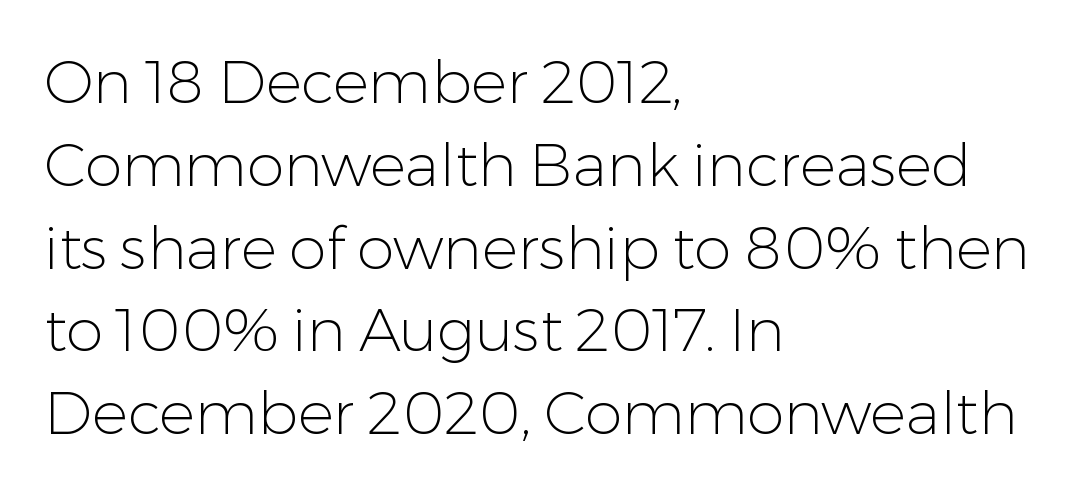
Q: Is the text bold? A: No.
Q: Is the text italic (slanted)? A: No, it is upright.
Q: Is the typeface a serif or a sans-serif typeface? A: Sans-serif.
Q: Is the text underlined? A: No.
Q: How is the paragraph aligned? A: Left-aligned.
Q: Is the spacing between letters normal or unusually wide? A: Normal.
Q: Is the spacing between lines tight, normal or loose? A: Normal.
Q: Width (condensed, normal, or wide)? A: Normal.
Q: Stroke contrast? A: Low.
Q: x-height? A: Medium.
Q: Monospaced? A: No.
